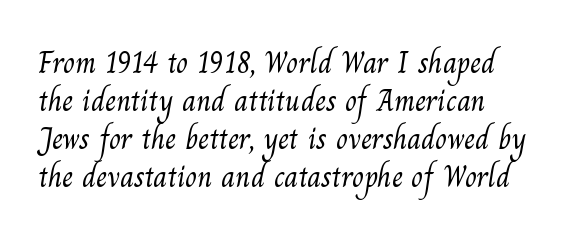
{"serif": "yes", "bold": "no", "weight": "light", "width": "normal", "stroke_contrast": "medium", "x_height": "small", "monospaced": "no", "underline": "no", "line_spacing_ratio": 1.23, "letter_spacing": "normal", "letter_spacing_em": 0.0, "glyph_px": 31}
